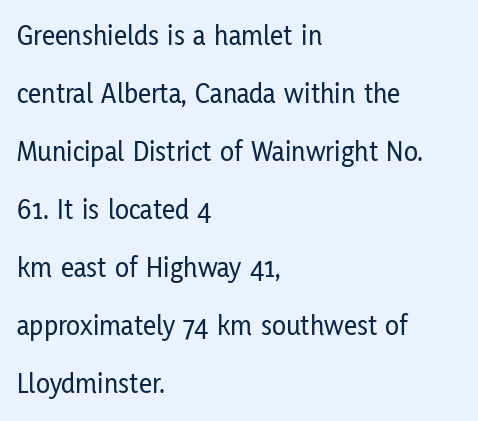
Q: Is the text italic (slanted)? A: No, it is upright.
Q: Is the typeface a serif or a sans-serif typeface? A: Sans-serif.
Q: Is the text underlined? A: No.
Q: How is the paragraph aligned? A: Left-aligned.
Q: Is the spacing between letters normal or unusually wide? A: Normal.
Q: Is the spacing between lines tight, normal or loose? A: Loose.
Q: Width (condensed, normal, or wide)? A: Condensed.
Q: Stroke contrast? A: Low.
Q: x-height? A: Medium.
Q: Monospaced? A: No.
